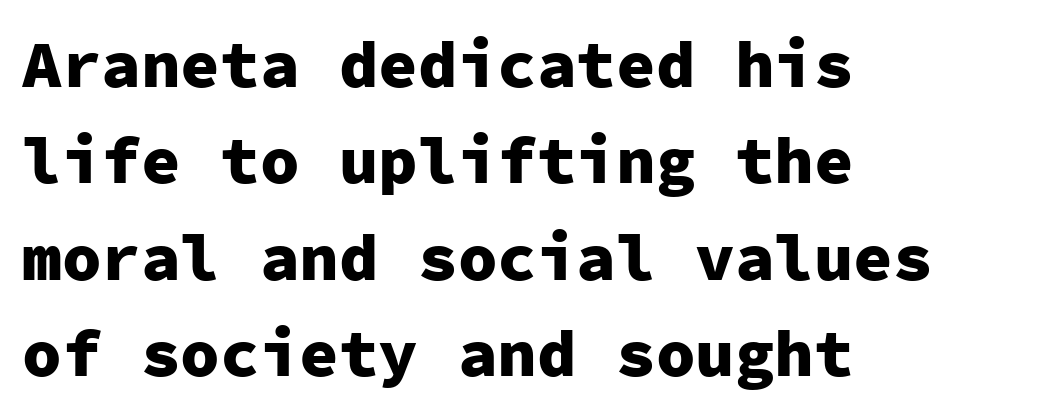
{"serif": "no", "italic": "no", "bold": "yes", "weight": "heavy", "width": "normal", "stroke_contrast": "low", "x_height": "medium", "monospaced": "yes", "underline": "no", "align": "left", "line_spacing": "normal", "line_spacing_ratio": 1.46, "letter_spacing": "normal", "letter_spacing_em": 0.0, "glyph_px": 66}
